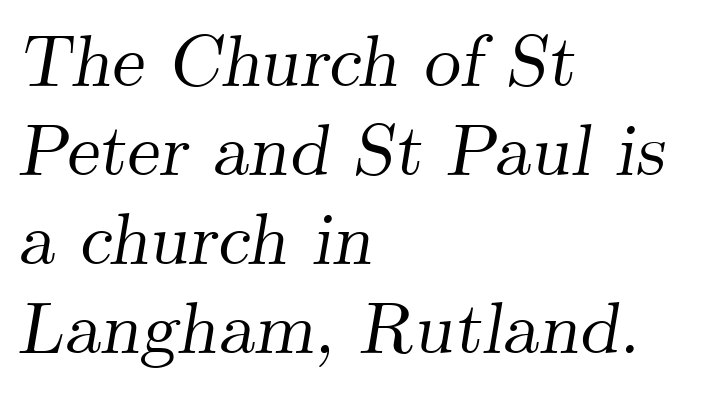
The image shows 73 px serif type, italic (leaning right); set left-aligned, line spacing 1.22x, normal letter spacing, not underlined; medium stroke contrast and a small x-height.
